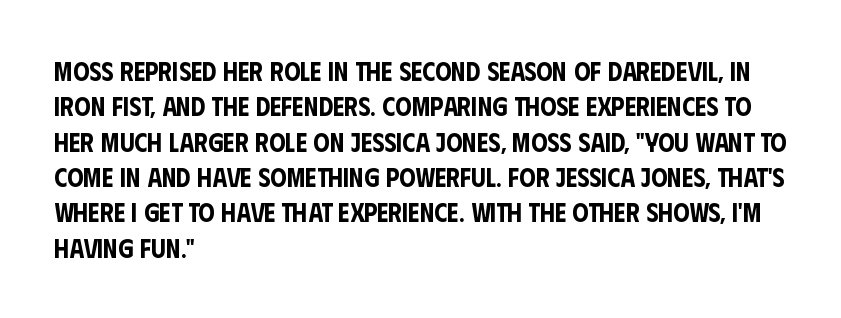
{"italic": "no", "underline": "no", "align": "left", "line_spacing": "normal", "line_spacing_ratio": 1.36, "letter_spacing": "normal", "letter_spacing_em": 0.0, "glyph_px": 26}
